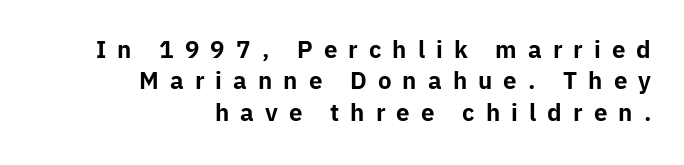
You could only call the tracking loose — the letters float apart. Bare-footed words on every line. Strong, thick strokes mark this as bold type. The text block is weighted toward the right margin, trailing off unevenly leftward.
